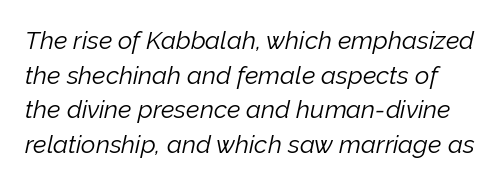
{"italic": "yes", "lean": "right", "slant_degrees": 12, "bold": "no", "underline": "no", "line_spacing": "normal", "line_spacing_ratio": 1.39, "letter_spacing": "normal", "letter_spacing_em": 0.0, "glyph_px": 25}
